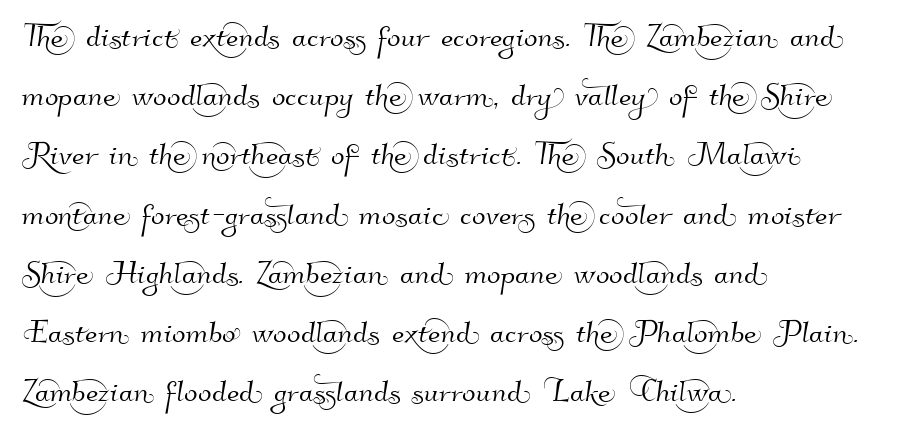
The image shows 40 px sans-serif type; set left-aligned, normal line spacing (1.48x), normal letter spacing, not underlined; high stroke contrast and a small x-height.
